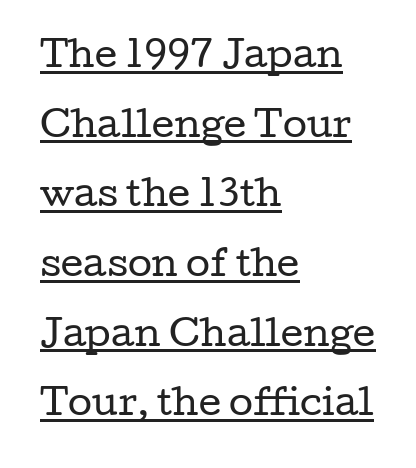
The strokes carry an ordinary text weight at most. Caption: lettering with a line underneath. The letters carry serifs — small finishing strokes at the ends of their stems. The compositor pushed each line to the left boundary. A typesetter would call this proportional, since set widths differ per character. Is the letter spacing exaggerated? No — it looks like the ordinary default.
